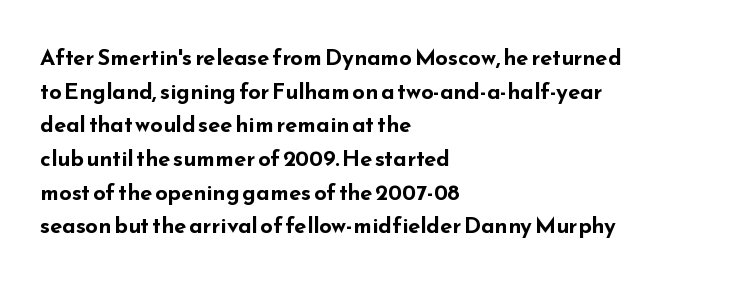
This sample is left-justified, so line endings fall wherever the words run out. Ascenders rise straight up at ninety degrees. Notice how descenders clear the ascenders below comfortably — that's standard leading. Is the type bold? Yes — the strokes are clearly thick and heavy.
